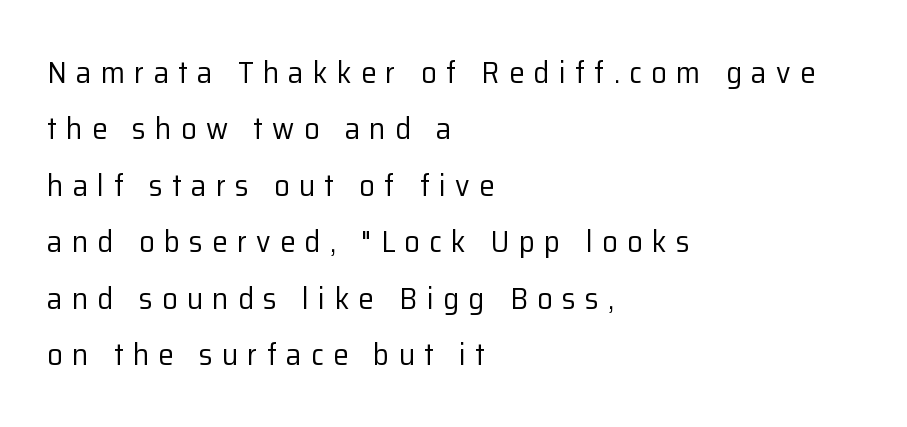
{"serif": "no", "italic": "no", "bold": "no", "weight": "regular", "width": "normal", "stroke_contrast": "low", "x_height": "medium", "monospaced": "no", "underline": "no", "align": "left", "line_spacing_ratio": 1.82, "letter_spacing": "wide", "letter_spacing_em": 0.3, "glyph_px": 31}
